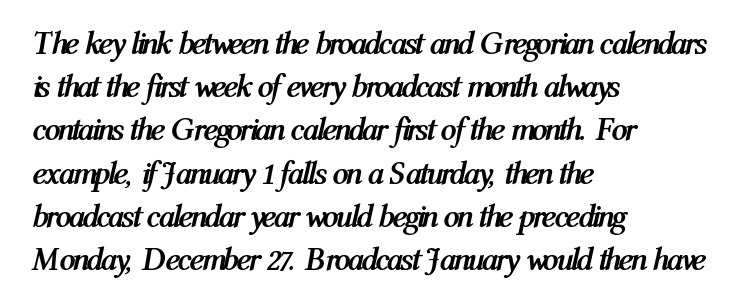
{"italic": "yes", "lean": "right", "slant_degrees": 12, "bold": "yes", "weight": "semibold", "width": "condensed", "stroke_contrast": "medium", "x_height": "medium", "monospaced": "no", "underline": "no", "align": "left", "line_spacing": "normal", "line_spacing_ratio": 1.35, "letter_spacing": "normal", "letter_spacing_em": 0.0, "glyph_px": 32}
